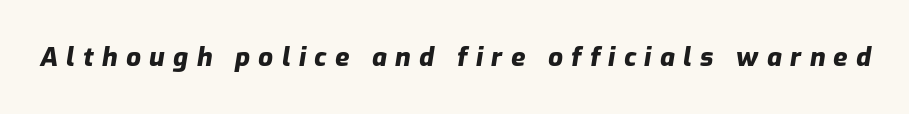
{"italic": "yes", "lean": "right", "slant_degrees": 9, "bold": "yes", "underline": "no", "letter_spacing": "wide", "letter_spacing_em": 0.32, "glyph_px": 26}
